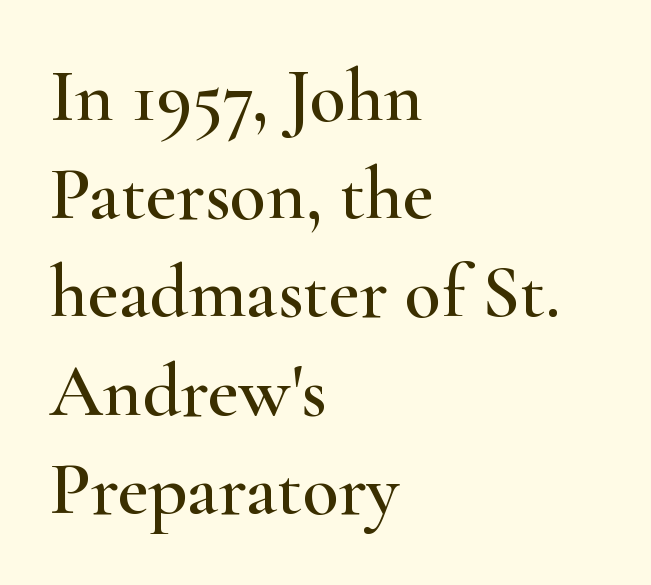
Each word holds together tightly as a unit, with standard inter-letter gaps. The vertical gap from one line to the next is medium. Clear beneath every line of the passage. Unlike a clean sans, this face finishes its strokes with serifs. The letters advance in unequal steps, a hallmark of proportional type.
